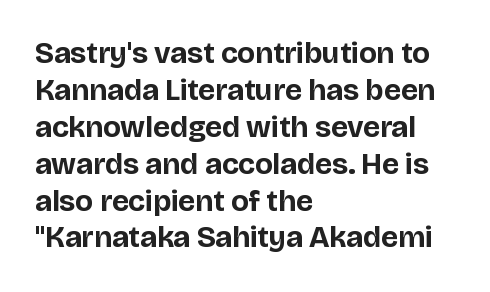
These lines are rendered in a variable-pitch font. Posture: straight, roman, zero tilt. Letter spacing: default. The paragraph has a hard left edge and a soft right edge. A bare baseline throughout the passage. Type style note: lacks serifs.
